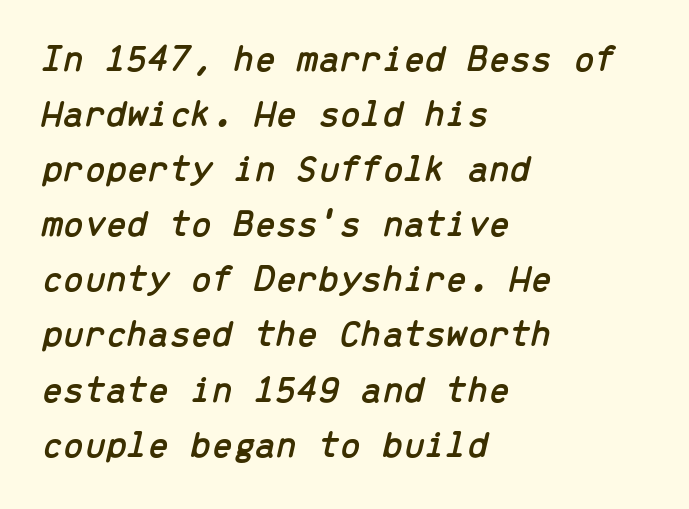
Q: Is the text italic (slanted)? A: Yes, it leans right by about 13 degrees.
Q: Is the text underlined? A: No.
Q: How is the paragraph aligned? A: Left-aligned.
Q: Is the spacing between letters normal or unusually wide? A: Normal.
Q: Is the spacing between lines tight, normal or loose? A: Normal.
Q: Width (condensed, normal, or wide)? A: Normal.
Q: Stroke contrast? A: Low.
Q: x-height? A: Medium.
Q: Monospaced? A: Yes.
